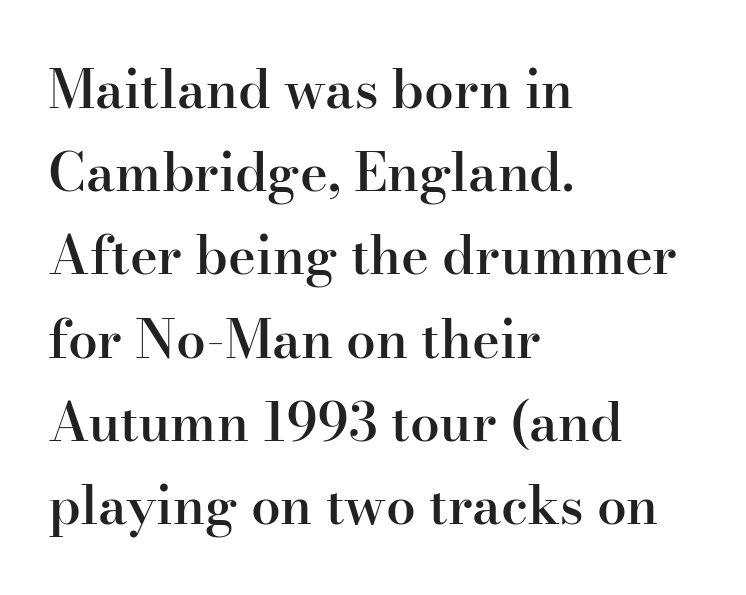
The face used here is proportionally spaced, like ordinary book or web type. Font category for this specimen: serif. A student would call this left alignment; a typographer would say flush left, rag right. Glyph-to-glyph distance matches everyday printed text. Stroke thickness is moderately raised; the sample reads as semibold.
